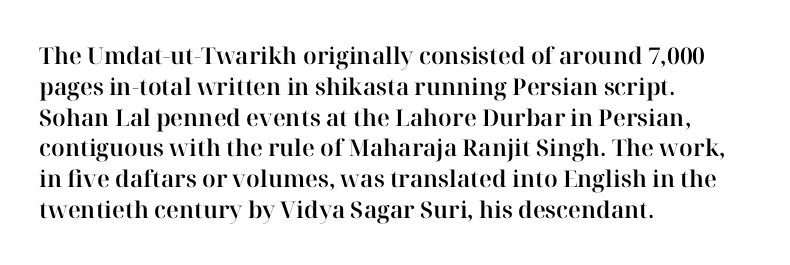
The glyphs are unaccompanied by any horizontal stroke below them. Quick note: not italic, upright. Each word holds together tightly as a unit, with standard inter-letter gaps. The paragraph shown leans on its left margin. Does the leading feel generous? No, just average.
